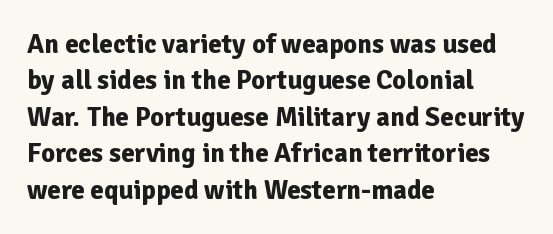
The image shows 27 px bold type, upright; set left-aligned, normal line spacing (1.35x), normal letter spacing, not underlined.
